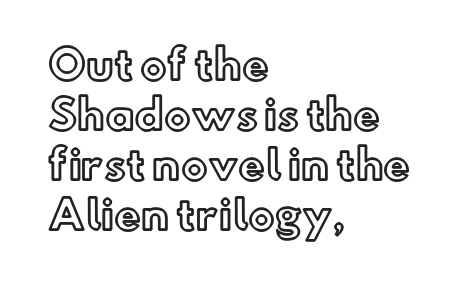
Horizontal alignment here is leftward, the default for most running prose. Underlining? Definitely not there. Glyph-to-glyph distance matches everyday printed text. Think of a printed novel: that variable character pitch is what you see here. Rows of type keep a routine distance in the vertical direction. The axis of the letterforms is exactly vertical.
